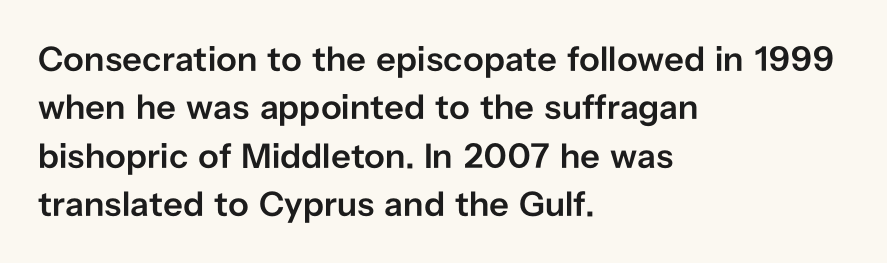
The image shows 35 px semibold sans-serif type, upright; set left-aligned, normal line spacing (1.38x), normal letter spacing, not underlined; low stroke contrast and a medium x-height.
